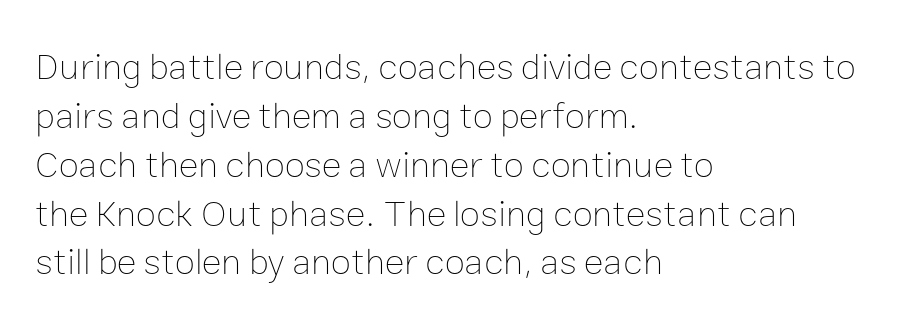
The image shows 37 px thin type, upright; set left-aligned, normal line spacing (1.32x), normal letter spacing, not underlined; low stroke contrast and a medium x-height.
